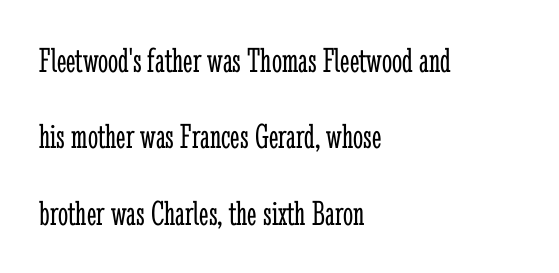
Q: Is the text bold? A: No.
Q: Is the text italic (slanted)? A: No, it is upright.
Q: Is the typeface a serif or a sans-serif typeface? A: Serif.
Q: Is the text underlined? A: No.
Q: How is the paragraph aligned? A: Left-aligned.
Q: Is the spacing between letters normal or unusually wide? A: Normal.
Q: Is the spacing between lines tight, normal or loose? A: Loose.
Q: Width (condensed, normal, or wide)? A: Condensed.
Q: Stroke contrast? A: Low.
Q: x-height? A: Medium.
Q: Monospaced? A: No.
